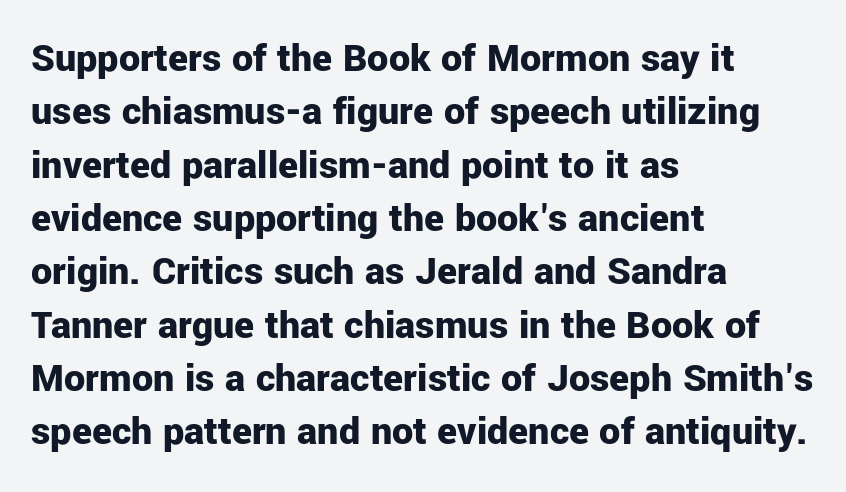
Short note: letters normally spaced. Is this a fixed-width face? No — the glyphs have proportional, varying widths. Interline gaps are of average width in this sample. Does the type have serifs? No, each stem ends abruptly. The letters stand upright; this is a roman face. The sample has been set heavy, in full bold.
